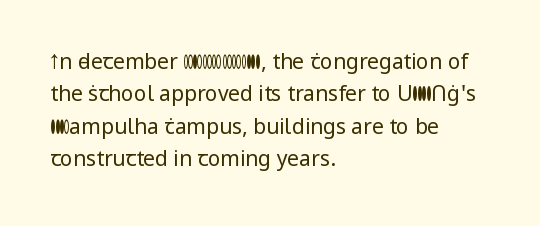
{"italic": "no", "bold": "no", "underline": "no", "align": "left", "line_spacing": "normal", "line_spacing_ratio": 1.54, "letter_spacing": "normal", "letter_spacing_em": 0.0, "glyph_px": 21}
